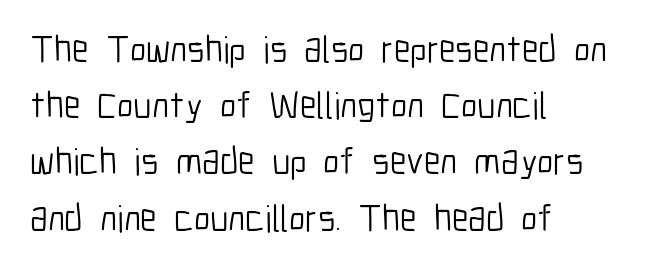
A typesetter would mark this as roman, not italic. Here the designer chose a conventional face with non-uniform glyph widths. The string is rendered with underlining switched off. Nothing sits at the stroke ends, so this counts as sans-serif. The typeface has the unassuming heft of standard copy or less.
